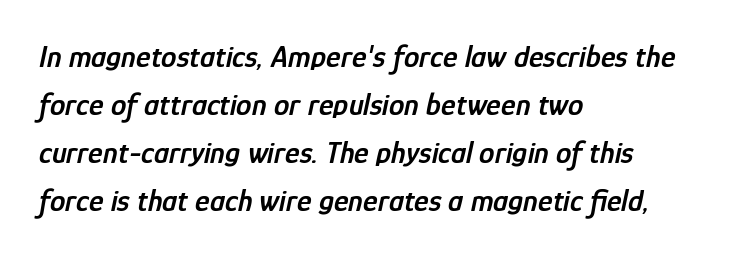
The image shows 31 px semibold, condensed type, italic (leaning right); set left-aligned, normal line spacing (1.55x), normal letter spacing, not underlined; low stroke contrast and a medium x-height.
